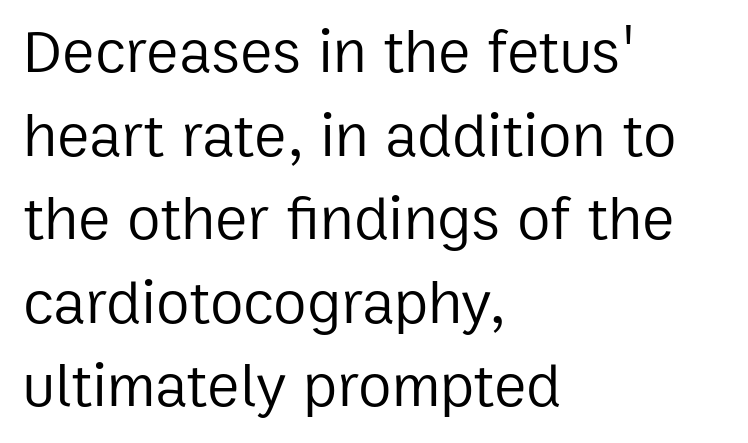
There is no visible air inserted between adjacent glyphs. Nothing heavy about these letters — not bold at all. Horizontally, the lines are justified to the leading edge only. Proportional: the letters do not fall into vertical columns. Ascenders rise straight up at ninety degrees.
